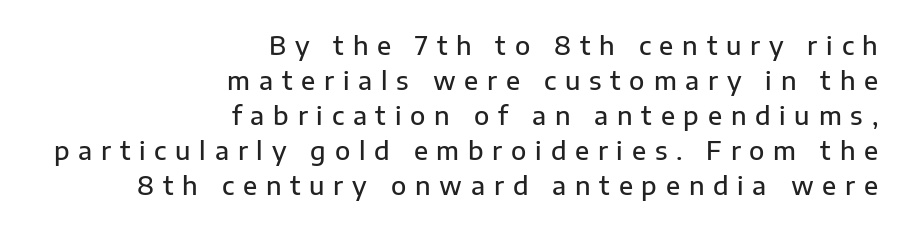
Descenders are the only things crossing below the line. Is there any slant? The stems are plumb. Firm but not heavy-handed strokes: this text is semibold. The rows are spaced the way most documents space them.
